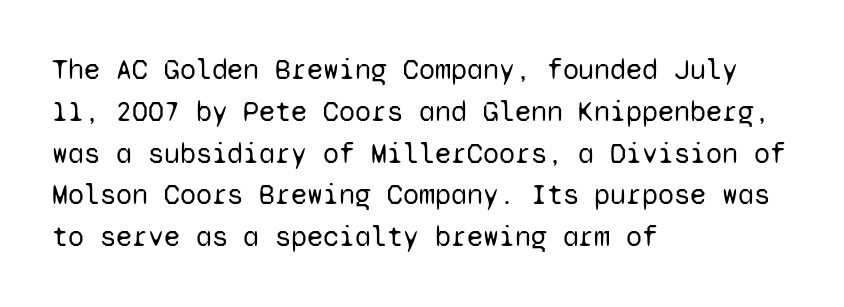
The image shows 29 px regular-weight sans-serif type, upright, monospaced; set left-aligned, normal line spacing (1.44x), normal letter spacing, not underlined; low stroke contrast and a medium x-height.
